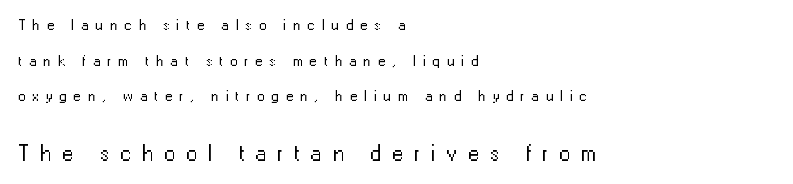
Clear beneath every line of the passage. Ink coverage per letter is moderate at most. What's the leading like? Stretched, with rows far apart. Character size in the trailing block exceeds that of the leading block. Quick note: not italic, upright. Reading down the block, your eye returns to a fixed left position each line.
